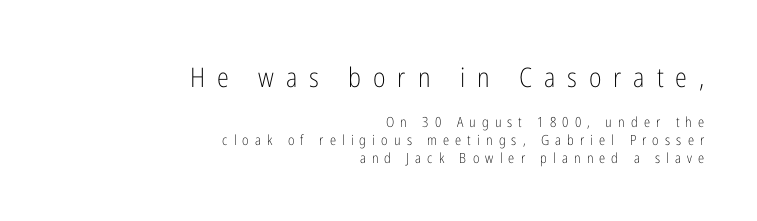
Q: Is the text bold? A: No.
Q: Is the text italic (slanted)? A: No, it is upright.
Q: Is the text underlined? A: No.
Q: How is the paragraph aligned? A: Right-aligned.
Q: Is the spacing between letters normal or unusually wide? A: Unusually wide.
Q: Is the spacing between lines tight, normal or loose? A: Normal.
Q: Which block of text is set in a larger size, the first (top) or the second (bottom)? A: The first (top) one.
